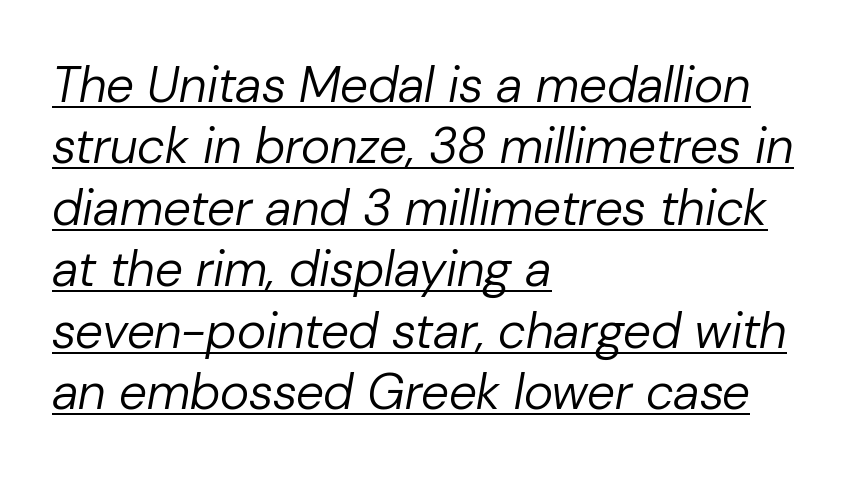
Q: Is the text bold? A: No.
Q: Is the text italic (slanted)? A: Yes, it leans right by about 10 degrees.
Q: Is the text underlined? A: Yes.
Q: How is the paragraph aligned? A: Left-aligned.
Q: Is the spacing between letters normal or unusually wide? A: Normal.
Q: Width (condensed, normal, or wide)? A: Normal.
Q: Stroke contrast? A: Low.
Q: x-height? A: Medium.
Q: Monospaced? A: No.
